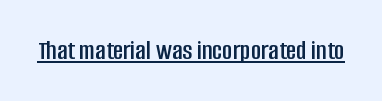
The image shows 28 px condensed sans-serif type, upright; set normal letter spacing, underlined; low stroke contrast and a large x-height.
